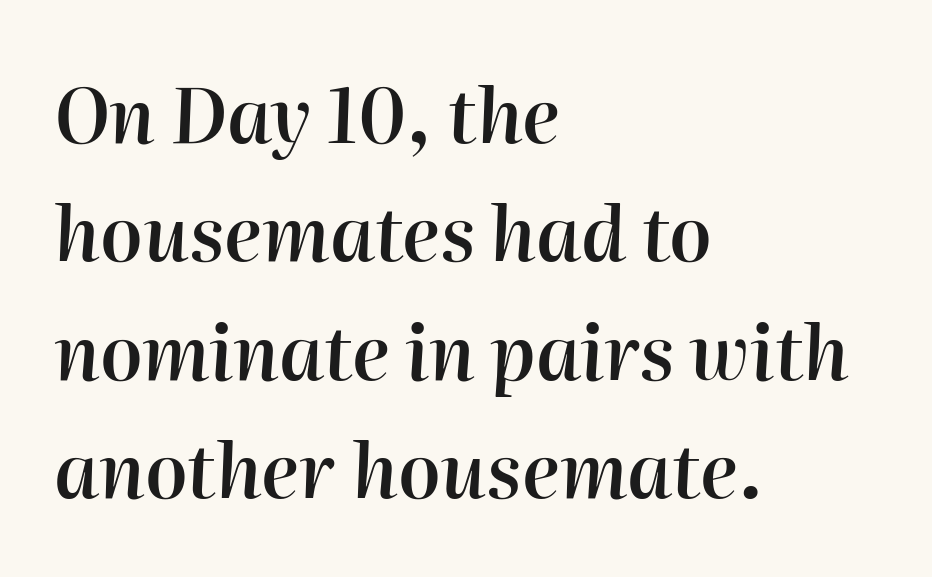
{"italic": "yes", "lean": "right", "slant_degrees": 2, "bold": "semi", "weight": "semibold", "width": "normal", "stroke_contrast": "high", "x_height": "medium", "monospaced": "no", "underline": "no", "align": "left", "line_spacing": "normal", "line_spacing_ratio": 1.58, "letter_spacing": "normal", "letter_spacing_em": 0.0, "glyph_px": 75}
